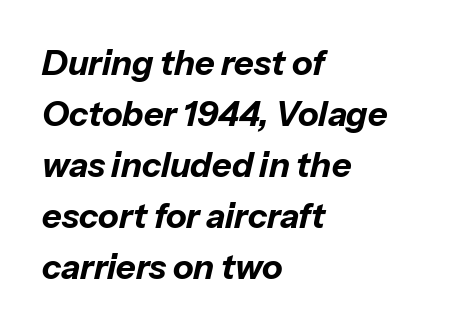
{"italic": "yes", "lean": "right", "slant_degrees": 13, "bold": "yes", "weight": "bold", "width": "normal", "stroke_contrast": "low", "x_height": "medium", "monospaced": "no", "underline": "no", "align": "left", "line_spacing": "normal", "line_spacing_ratio": 1.5, "letter_spacing": "normal", "letter_spacing_em": 0.0, "glyph_px": 34}
